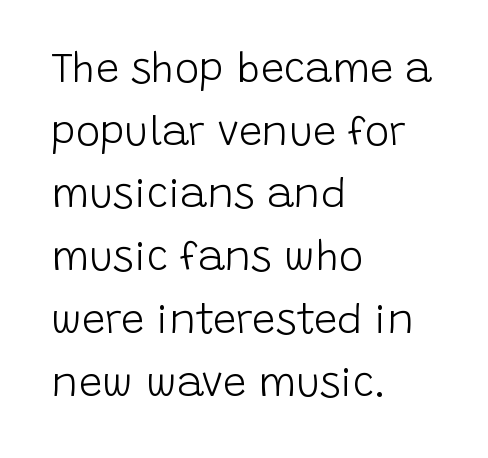
Q: Is the text bold? A: No.
Q: Is the text italic (slanted)? A: No, it is upright.
Q: Is the typeface a serif or a sans-serif typeface? A: Sans-serif.
Q: Is the text underlined? A: No.
Q: How is the paragraph aligned? A: Left-aligned.
Q: Is the spacing between letters normal or unusually wide? A: Normal.
Q: Is the spacing between lines tight, normal or loose? A: Normal.
Q: Width (condensed, normal, or wide)? A: Normal.
Q: Stroke contrast? A: Low.
Q: x-height? A: Large.
Q: Monospaced? A: No.
